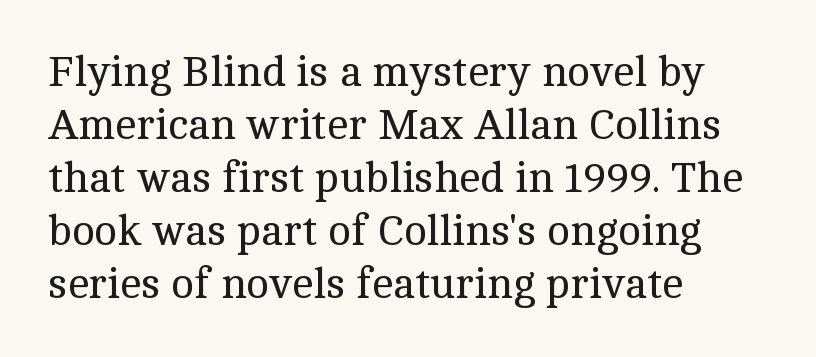
The type is set solid horizontally, with unmodified tracking. Check where the strokes stop: tiny serifs finish them off. Each row of text sits above clean, open space. These lines are rendered in a variable-pitch font.
